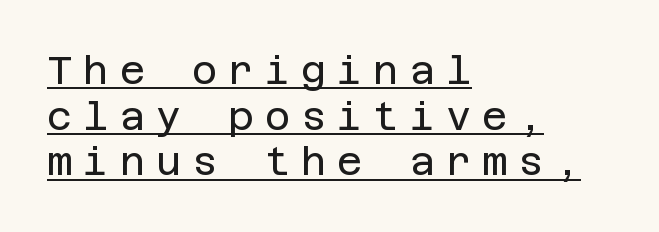
{"serif": "no", "italic": "no", "bold": "no", "weight": "regular", "width": "normal", "stroke_contrast": "low", "x_height": "large", "underline": "yes", "align": "left", "line_spacing_ratio": 1.17, "letter_spacing": "wide", "letter_spacing_em": 0.28, "glyph_px": 39}
